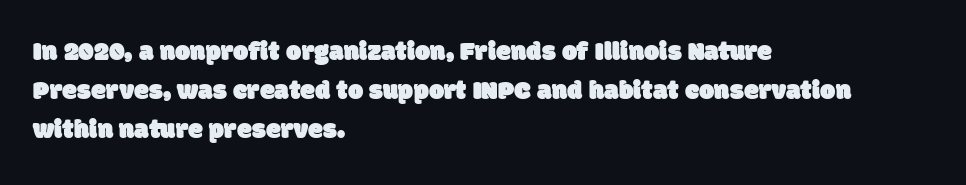
{"underline": "no", "align": "left", "line_spacing": "normal", "line_spacing_ratio": 1.44, "letter_spacing": "normal", "letter_spacing_em": 0.0, "glyph_px": 27}
